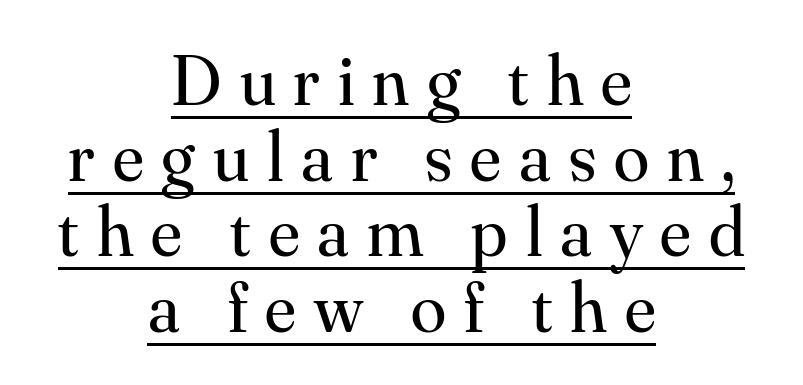
The image shows 72 px regular-weight serif type, upright; set centered, tight line spacing (1.05x), unusually wide letter spacing (+0.25 em), underlined; medium stroke contrast and a small x-height.
